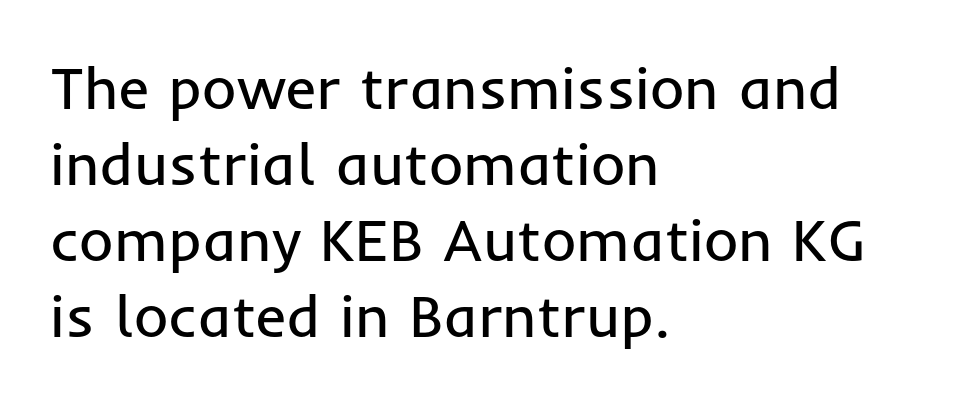
Q: Is the text bold? A: No.
Q: Is the text italic (slanted)? A: No, it is upright.
Q: Is the typeface a serif or a sans-serif typeface? A: Sans-serif.
Q: Is the text underlined? A: No.
Q: How is the paragraph aligned? A: Left-aligned.
Q: Is the spacing between letters normal or unusually wide? A: Normal.
Q: Is the spacing between lines tight, normal or loose? A: Normal.
Q: Width (condensed, normal, or wide)? A: Normal.
Q: Stroke contrast? A: Low.
Q: x-height? A: Medium.
Q: Monospaced? A: No.
